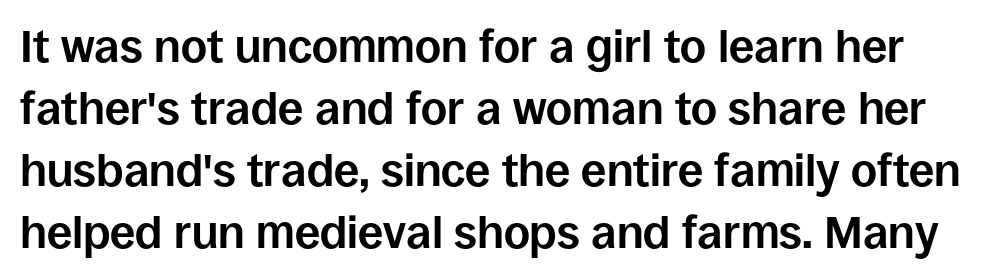
The image shows 45 px bold sans-serif type, upright; set normal line spacing (1.38x), normal letter spacing, not underlined; low stroke contrast and a large x-height.
